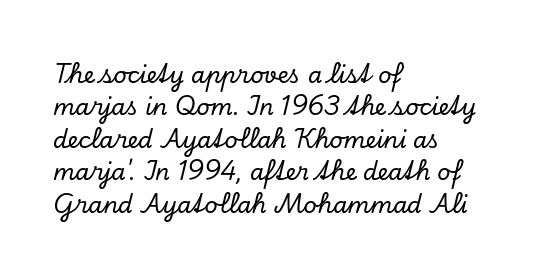
{"italic": "yes", "lean": "right", "slant_degrees": 13, "underline": "no", "align": "left", "line_spacing": "normal", "line_spacing_ratio": 1.41, "letter_spacing": "normal", "letter_spacing_em": 0.0, "glyph_px": 23}
